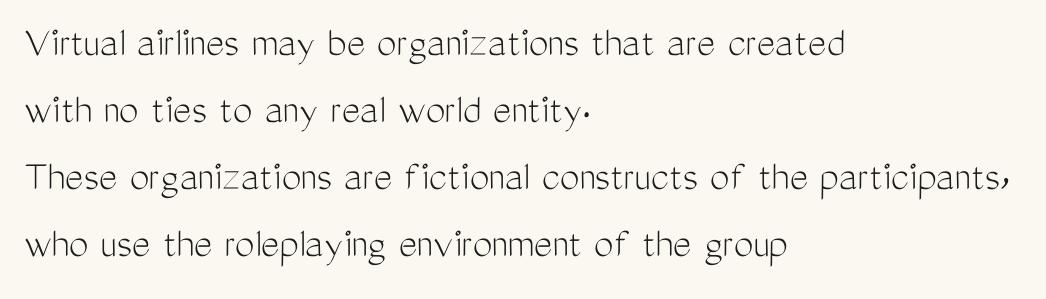
The image shows 44 px light, condensed sans-serif type, upright; set left-aligned, normal line spacing (1.52x), normal letter spacing, not underlined; medium stroke contrast and a medium x-height.
